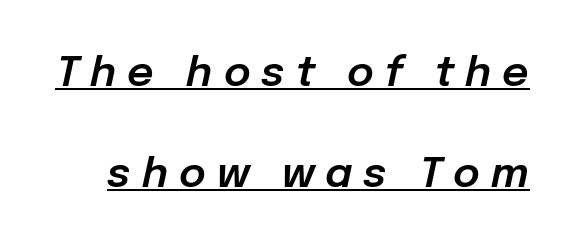
Style check: oblique. This sample has the flowing, uneven cadence of proportional lettering. Rows of type keep a wide berth in the vertical direction. The string is rendered with underlining switched on.
